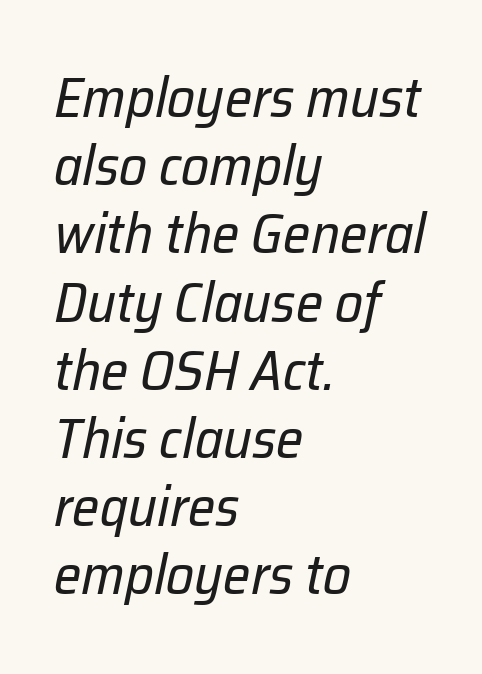
{"italic": "yes", "lean": "right", "slant_degrees": 12, "bold": "no", "weight": "regular", "width": "normal", "stroke_contrast": "low", "x_height": "medium", "monospaced": "no", "underline": "no", "align": "left", "line_spacing_ratio": 1.24, "letter_spacing": "normal", "letter_spacing_em": 0.0, "glyph_px": 55}
